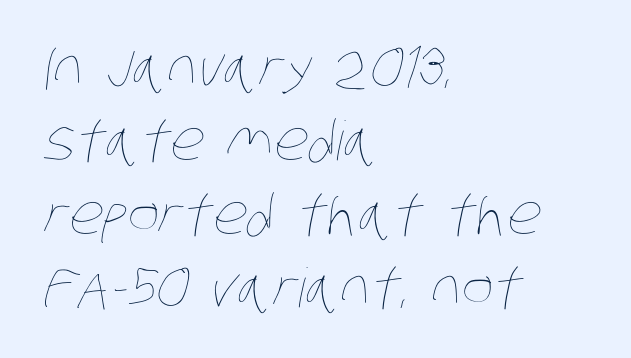
The image shows 54 px thin, condensed type; set left-aligned, normal line spacing (1.36x), normal letter spacing, not underlined; low stroke contrast and a large x-height.
